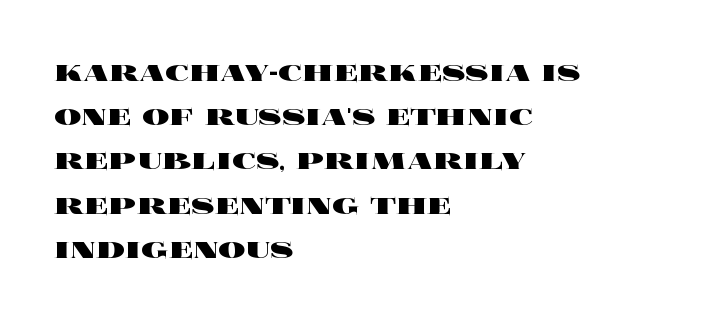
{"italic": "no", "bold": "yes", "weight": "heavy", "width": "wide", "x_height": "large", "monospaced": "no", "underline": "no", "align": "left", "line_spacing": "normal", "line_spacing_ratio": 1.3, "letter_spacing": "normal", "letter_spacing_em": 0.0, "glyph_px": 34}
